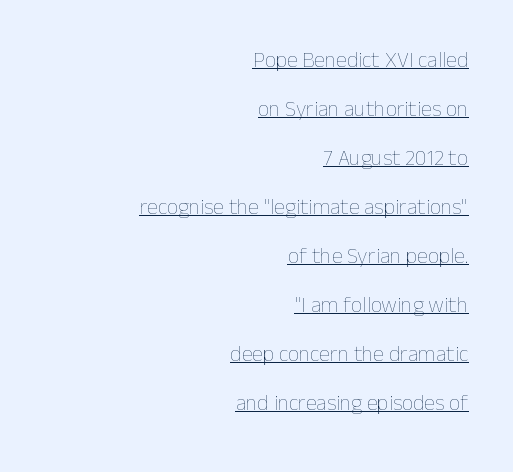
Q: Is the text bold? A: No.
Q: Is the text italic (slanted)? A: No, it is upright.
Q: Is the text underlined? A: Yes.
Q: How is the paragraph aligned? A: Right-aligned.
Q: Is the spacing between letters normal or unusually wide? A: Normal.
Q: Is the spacing between lines tight, normal or loose? A: Loose.
